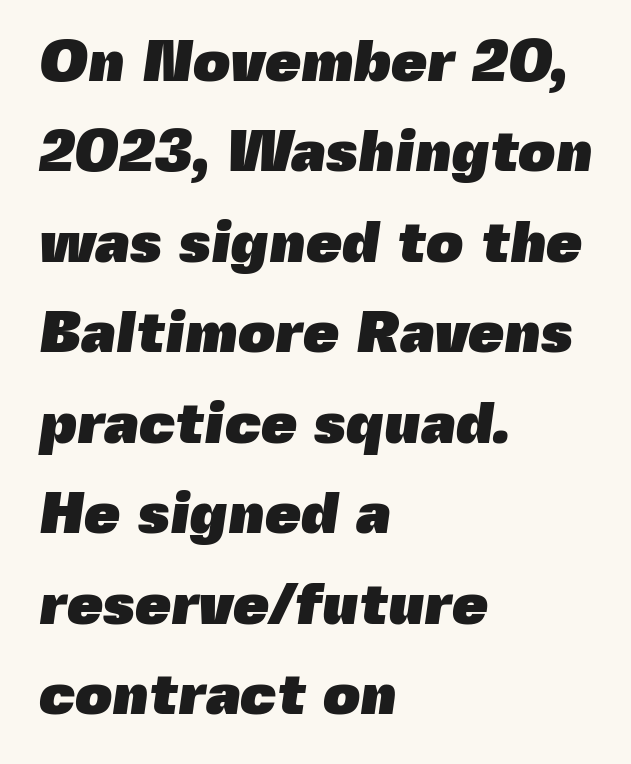
{"serif": "no", "bold": "yes", "weight": "heavy", "width": "normal", "x_height": "medium", "monospaced": "no", "underline": "no", "align": "left", "line_spacing": "normal", "line_spacing_ratio": 1.56, "letter_spacing": "normal", "letter_spacing_em": 0.0, "glyph_px": 58}
